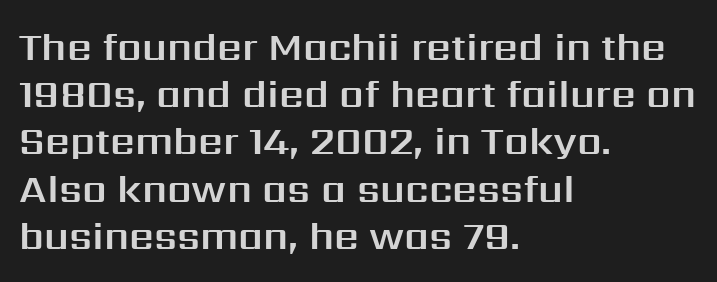
Each line starts at the same left margin while the right side varies. To sum up the face: it is a sans, with no serifs. Plain, unruled lines of type. Tracking here is standard; glyphs follow each other at the usual distance.
